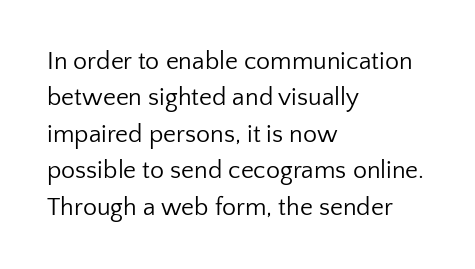
The image shows 25 px text type, upright; set left-aligned, normal line spacing (1.46x), normal letter spacing, not underlined.
